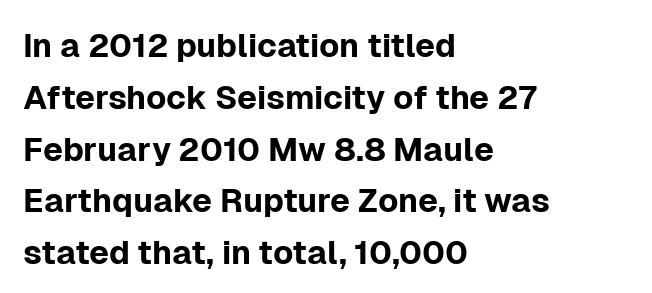
The foot of each line stays bare and open. The type sits square on the baseline with zero lean. The lines are quadded left. The rendering keeps characters at their native spacing. Regarding serifs, this sample does without them.
